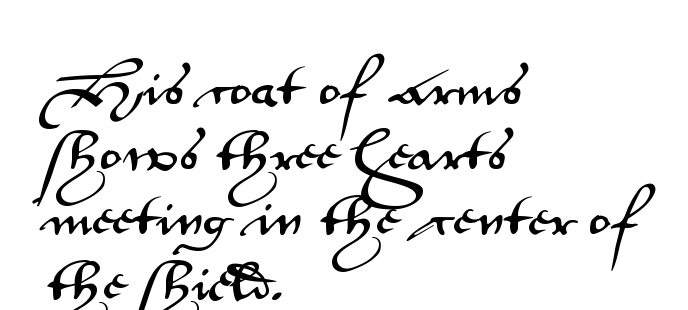
The image shows 46 px wide sans-serif type; set left-aligned, normal line spacing (1.41x), normal letter spacing, not underlined; medium stroke contrast and a small x-height.
